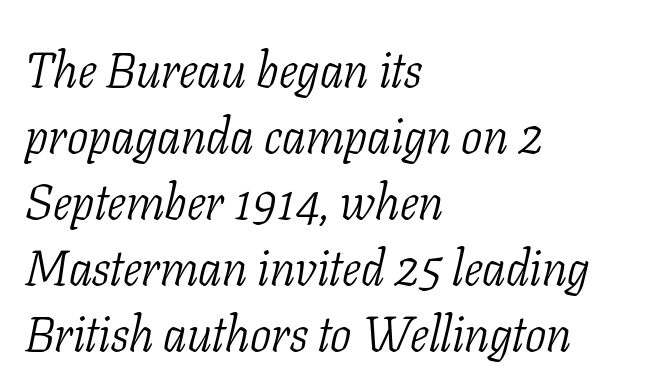
The image shows 50 px light, condensed serif type, italic (leaning right); set left-aligned, normal line spacing (1.32x), normal letter spacing, not underlined; low stroke contrast and a medium x-height.
